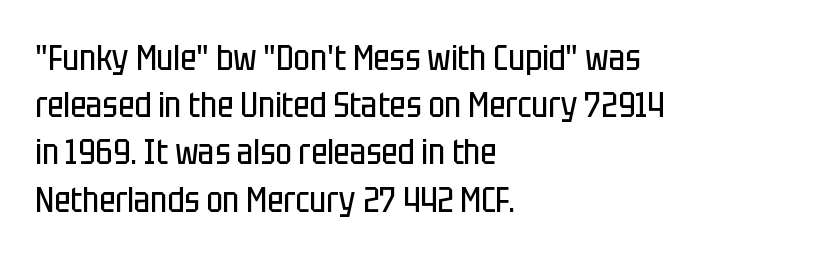
Q: Is the text bold? A: No.
Q: Is the text italic (slanted)? A: No, it is upright.
Q: Is the typeface a serif or a sans-serif typeface? A: Sans-serif.
Q: Is the text underlined? A: No.
Q: How is the paragraph aligned? A: Left-aligned.
Q: Is the spacing between letters normal or unusually wide? A: Normal.
Q: Is the spacing between lines tight, normal or loose? A: Normal.
Q: Width (condensed, normal, or wide)? A: Condensed.
Q: Stroke contrast? A: Low.
Q: x-height? A: Large.
Q: Monospaced? A: No.
